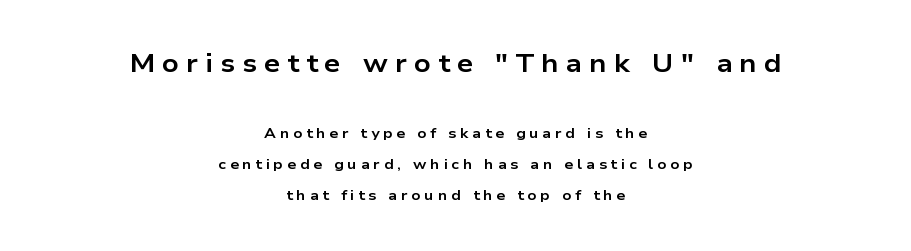
The image shows 26 px bold type, upright; set centered, loose line spacing (2.21x), unusually wide letter spacing (+0.27 em), not underlined; the first (top) block is 1.86x larger.
